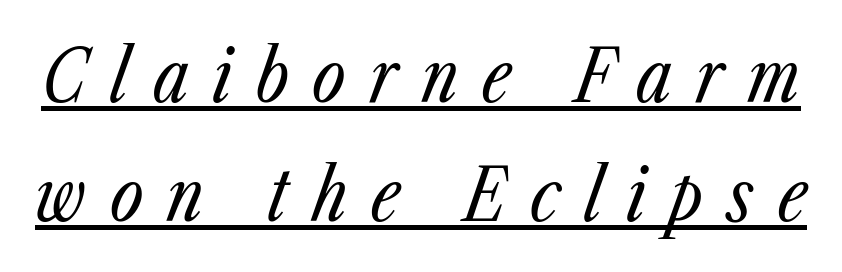
Q: Is the text bold? A: No.
Q: Is the text italic (slanted)? A: Yes, it leans right by about 23 degrees.
Q: Is the text underlined? A: Yes.
Q: Is the spacing between letters normal or unusually wide? A: Unusually wide.
Q: Is the spacing between lines tight, normal or loose? A: Normal.
Q: Width (condensed, normal, or wide)? A: Condensed.
Q: Stroke contrast? A: Low.
Q: x-height? A: Medium.
Q: Monospaced? A: No.
